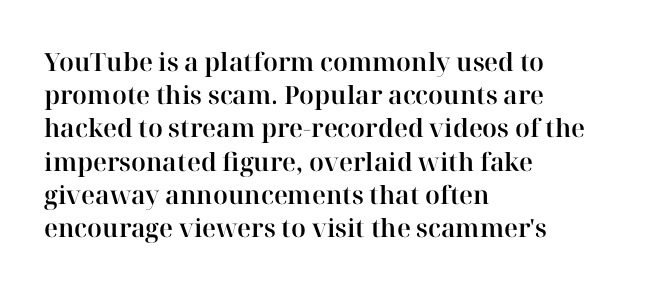
Students, observe: this is what conventionally led text looks like. Look at the tracking — it's just the regular setting, nothing added. The paragraph has a hard left edge and a soft right edge. Check under the words: just untouched page. The lettering holds an erect, upright posture throughout.
